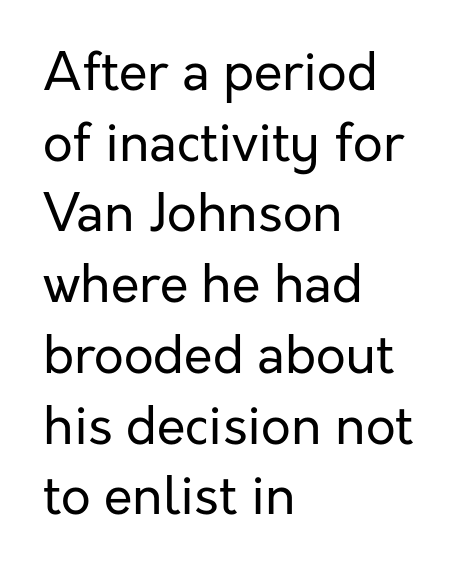
The image shows 52 px regular-weight sans-serif type, upright; set left-aligned, normal line spacing (1.36x), normal letter spacing, not underlined; low stroke contrast and a medium x-height.
